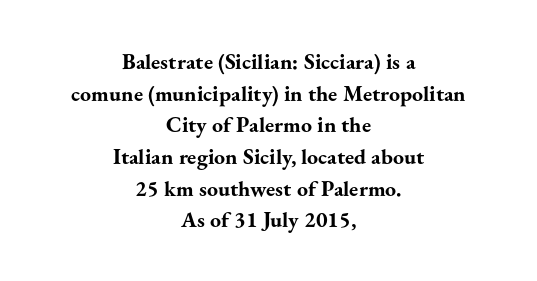
Q: Is the text bold? A: Yes.
Q: Is the text italic (slanted)? A: No, it is upright.
Q: Is the text underlined? A: No.
Q: How is the paragraph aligned? A: Centered.
Q: Is the spacing between letters normal or unusually wide? A: Normal.
Q: Is the spacing between lines tight, normal or loose? A: Normal.
